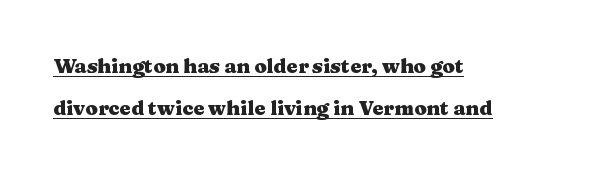
{"italic": "no", "bold": "yes", "underline": "yes", "align": "left", "line_spacing": "loose", "line_spacing_ratio": 2.11, "letter_spacing": "normal", "letter_spacing_em": 0.0, "glyph_px": 20}
